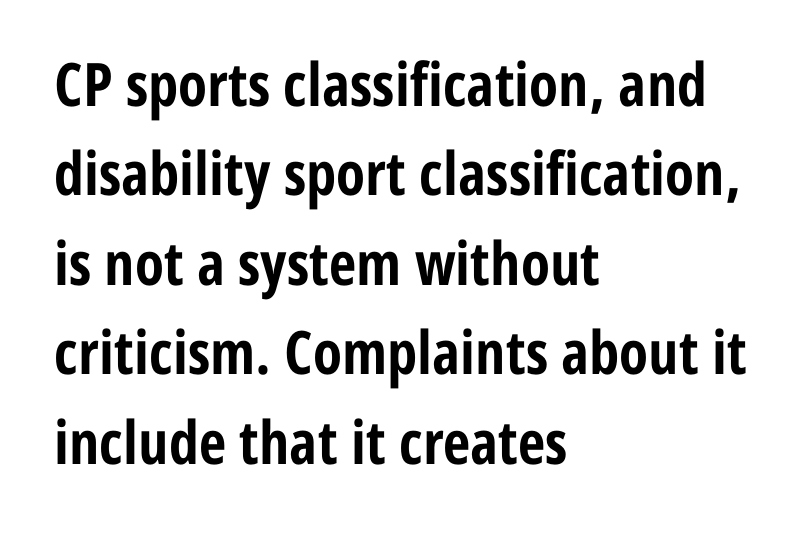
The image shows 60 px bold, condensed sans-serif type, upright; set left-aligned, normal line spacing (1.49x), normal letter spacing, not underlined; low stroke contrast and a medium x-height.
